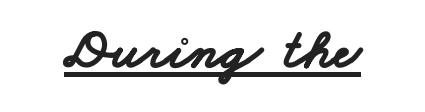
Q: Is the text bold? A: Yes.
Q: Is the typeface a serif or a sans-serif typeface? A: Sans-serif.
Q: Is the text underlined? A: Yes.
Q: Is the spacing between letters normal or unusually wide? A: Normal.
Q: Width (condensed, normal, or wide)? A: Wide.
Q: Stroke contrast? A: Low.
Q: x-height? A: Small.
Q: Monospaced? A: No.
